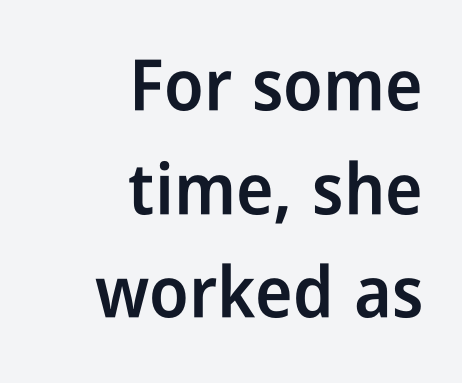
The image shows 71 px semibold, condensed sans-serif type, upright; set right-aligned, normal line spacing (1.46x), normal letter spacing, not underlined; low stroke contrast and a medium x-height.
